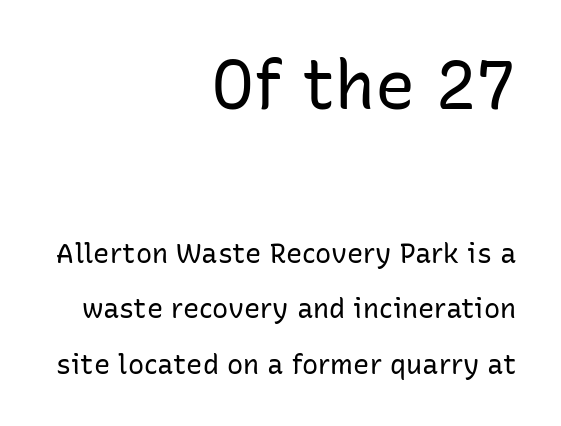
Q: Is the text bold? A: No.
Q: Is the text italic (slanted)? A: No, it is upright.
Q: Is the typeface a serif or a sans-serif typeface? A: Sans-serif.
Q: Is the text underlined? A: No.
Q: How is the paragraph aligned? A: Right-aligned.
Q: Is the spacing between letters normal or unusually wide? A: Normal.
Q: Is the spacing between lines tight, normal or loose? A: Loose.
Q: Which block of text is set in a larger size, the first (top) or the second (bottom)? A: The first (top) one.
Q: Width (condensed, normal, or wide)? A: Normal.
Q: Stroke contrast? A: Low.
Q: x-height? A: Medium.
Q: Monospaced? A: No.
